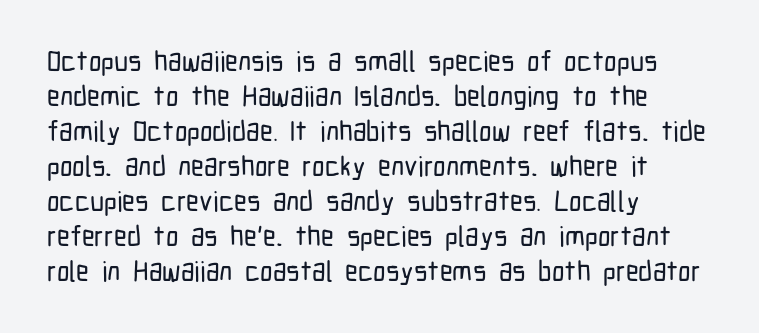
Q: Is the text italic (slanted)? A: No, it is upright.
Q: Is the typeface a serif or a sans-serif typeface? A: Sans-serif.
Q: Is the text underlined? A: No.
Q: How is the paragraph aligned? A: Left-aligned.
Q: Is the spacing between letters normal or unusually wide? A: Normal.
Q: Is the spacing between lines tight, normal or loose? A: Normal.
Q: Width (condensed, normal, or wide)? A: Condensed.
Q: Stroke contrast? A: Low.
Q: x-height? A: Medium.
Q: Monospaced? A: No.
